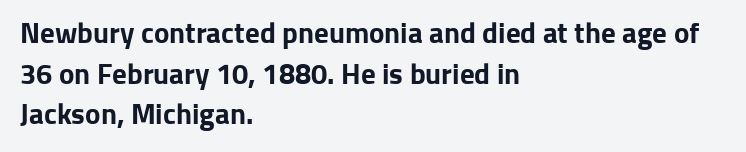
{"serif": "no", "italic": "no", "bold": "yes", "weight": "bold", "width": "normal", "stroke_contrast": "low", "x_height": "medium", "monospaced": "no", "underline": "no", "align": "left", "line_spacing": "normal", "line_spacing_ratio": 1.4, "letter_spacing": "normal", "letter_spacing_em": 0.0, "glyph_px": 29}
